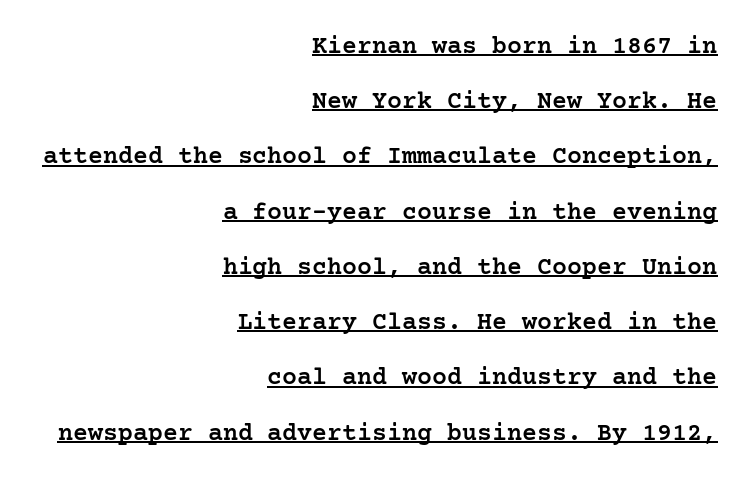
{"italic": "no", "bold": "semi", "underline": "yes", "align": "right", "line_spacing": "loose", "line_spacing_ratio": 2.21, "letter_spacing": "normal", "letter_spacing_em": 0.0, "glyph_px": 25}
